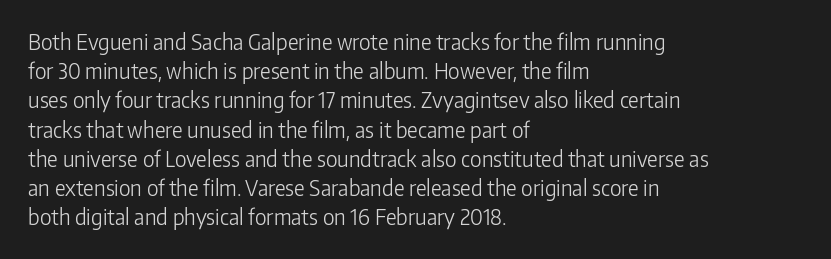
The image shows 21 px text type, upright; set left-aligned, normal line spacing (1.39x), normal letter spacing, not underlined.
